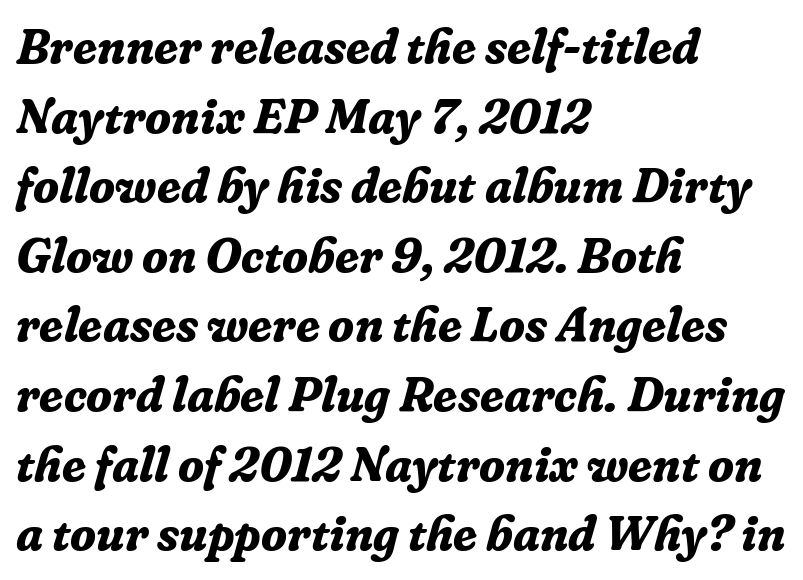
The image shows 48 px bold serif type, italic (leaning right); set left-aligned, normal line spacing (1.45x), normal letter spacing, not underlined; low stroke contrast and a medium x-height.
